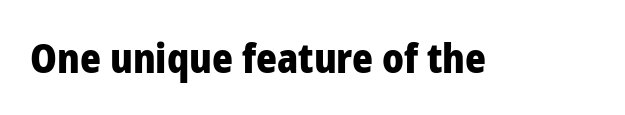
The image shows 40 px heavy sans-serif type, upright; set normal letter spacing, not underlined; low stroke contrast and a medium x-height.
